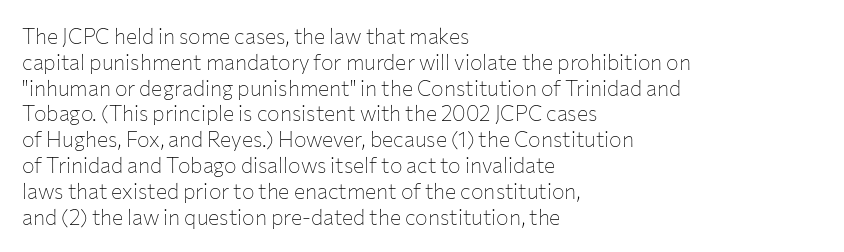
Q: Is the text bold? A: No.
Q: Is the text italic (slanted)? A: No, it is upright.
Q: Is the text underlined? A: No.
Q: How is the paragraph aligned? A: Left-aligned.
Q: Is the spacing between letters normal or unusually wide? A: Normal.
